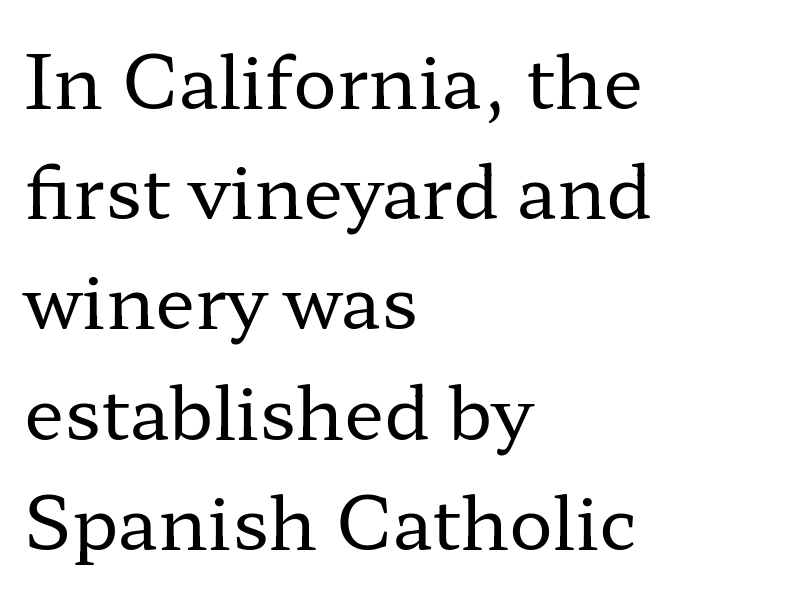
{"serif": "yes", "italic": "no", "bold": "no", "weight": "regular", "width": "wide", "stroke_contrast": "low", "x_height": "medium", "monospaced": "no", "underline": "no", "align": "left", "line_spacing": "normal", "line_spacing_ratio": 1.51, "letter_spacing": "normal", "letter_spacing_em": 0.0, "glyph_px": 73}
